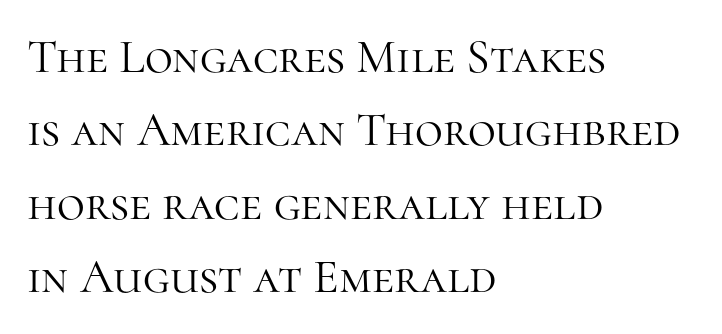
Q: Is the text bold? A: No.
Q: Is the text italic (slanted)? A: No, it is upright.
Q: Is the typeface a serif or a sans-serif typeface? A: Serif.
Q: Is the text underlined? A: No.
Q: How is the paragraph aligned? A: Left-aligned.
Q: Is the spacing between letters normal or unusually wide? A: Normal.
Q: Is the spacing between lines tight, normal or loose? A: Normal.
Q: Width (condensed, normal, or wide)? A: Normal.
Q: Stroke contrast? A: High.
Q: x-height? A: Medium.
Q: Monospaced? A: No.
